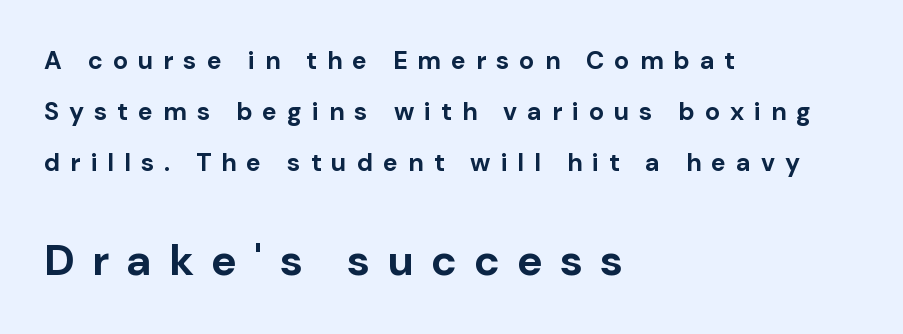
{"serif": "no", "italic": "no", "bold": "yes", "weight": "bold", "width": "normal", "stroke_contrast": "low", "x_height": "medium", "monospaced": "no", "underline": "no", "align": "left", "line_spacing": "loose", "line_spacing_ratio": 2.05, "letter_spacing": "wide", "letter_spacing_em": 0.4, "larger_block": "second", "size_ratio": 1.72, "glyph_px": 43}
